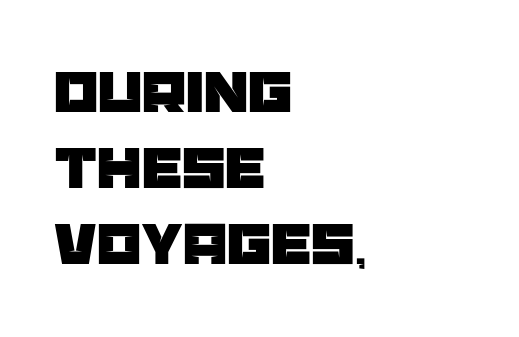
{"serif": "no", "italic": "no", "width": "normal", "stroke_contrast": "low", "x_height": "large", "monospaced": "no", "underline": "no", "align": "left", "line_spacing_ratio": 1.21, "letter_spacing": "normal", "letter_spacing_em": 0.0, "glyph_px": 63}
